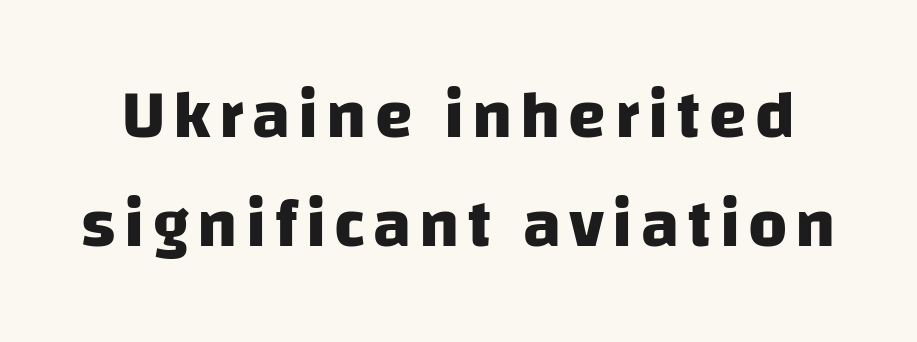
Strokes here are thick enough to call this a true bold. This block has exactly the height ordinary leading produces. The letters advance in unequal steps, a hallmark of proportional type. Bare-footed words on every line. Regarding serifs, this sample does without them.
